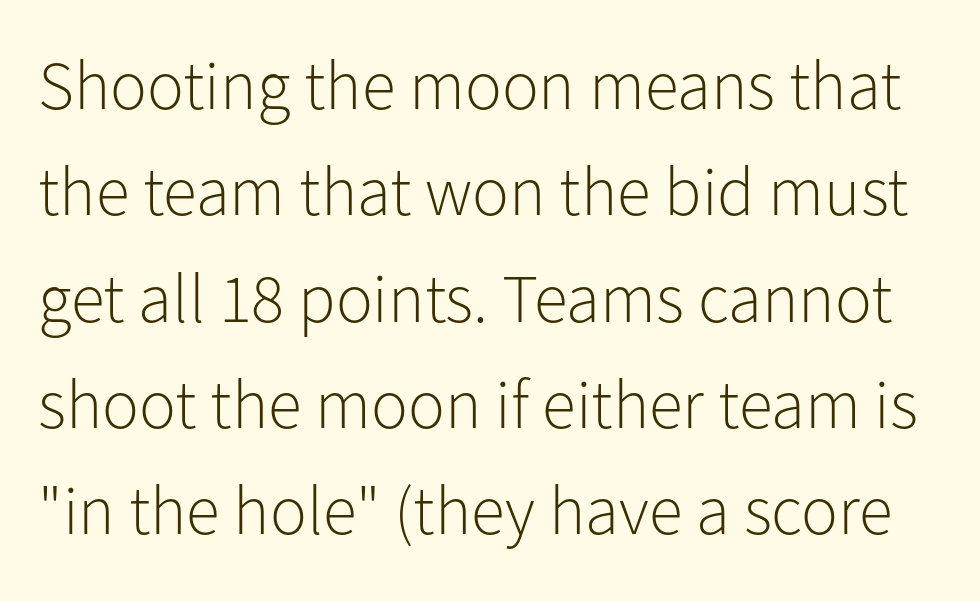
{"serif": "no", "italic": "no", "bold": "no", "weight": "light", "width": "normal", "stroke_contrast": "low", "x_height": "medium", "monospaced": "no", "underline": "no", "line_spacing": "normal", "line_spacing_ratio": 1.54, "letter_spacing": "normal", "letter_spacing_em": 0.0, "glyph_px": 69}
